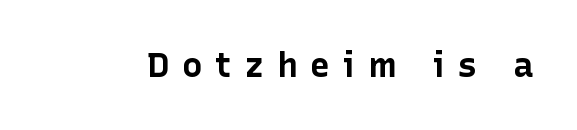
Q: Is the text bold? A: Yes.
Q: Is the text italic (slanted)? A: No, it is upright.
Q: Is the typeface a serif or a sans-serif typeface? A: Sans-serif.
Q: Is the text underlined? A: No.
Q: Is the spacing between letters normal or unusually wide? A: Unusually wide.
Q: Width (condensed, normal, or wide)? A: Normal.
Q: Stroke contrast? A: Low.
Q: x-height? A: Medium.
Q: Monospaced? A: No.
